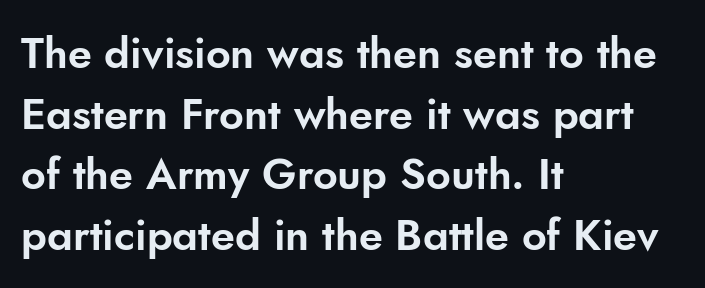
Unlike a traditional serif, this face leaves its strokes unadorned. Any mark beneath the type? The region is blank. A student would call this left alignment; a typographer would say flush left, rag right. Nobody touched the tracking dial on this one. This sample uses an upright cut, with every glyph sitting square on the baseline.
